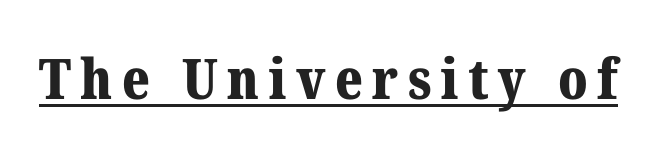
{"serif": "yes", "italic": "no", "bold": "yes", "weight": "bold", "width": "normal", "stroke_contrast": "medium", "x_height": "medium", "monospaced": "no", "underline": "yes", "glyph_px": 56}
